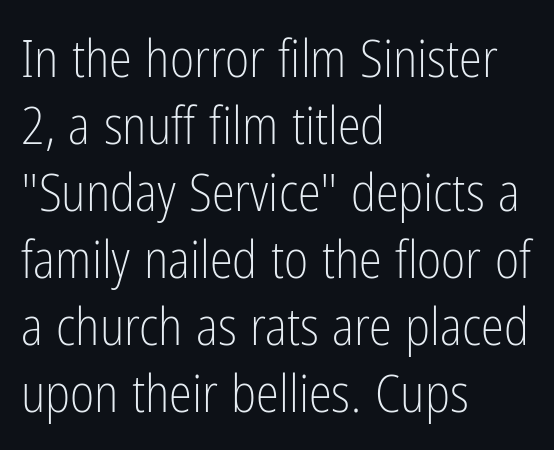
The image shows 52 px light, condensed sans-serif type, upright; set left-aligned, normal line spacing (1.29x), normal letter spacing, not underlined; low stroke contrast and a medium x-height.
